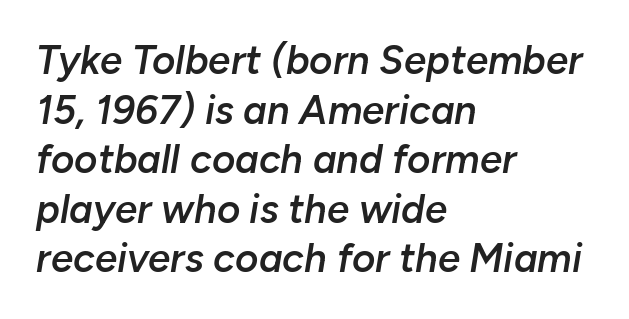
Q: Is the text bold? A: Semi-bold.
Q: Is the text italic (slanted)? A: Yes, it leans right by about 10 degrees.
Q: Is the text underlined? A: No.
Q: How is the paragraph aligned? A: Left-aligned.
Q: Is the spacing between letters normal or unusually wide? A: Normal.
Q: Width (condensed, normal, or wide)? A: Normal.
Q: Stroke contrast? A: Low.
Q: x-height? A: Medium.
Q: Monospaced? A: No.
